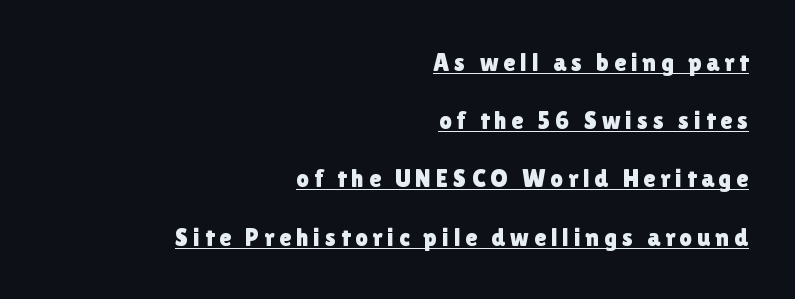
Q: Is the text italic (slanted)? A: No, it is upright.
Q: Is the text underlined? A: Yes.
Q: How is the paragraph aligned? A: Right-aligned.
Q: Is the spacing between lines tight, normal or loose? A: Loose.
